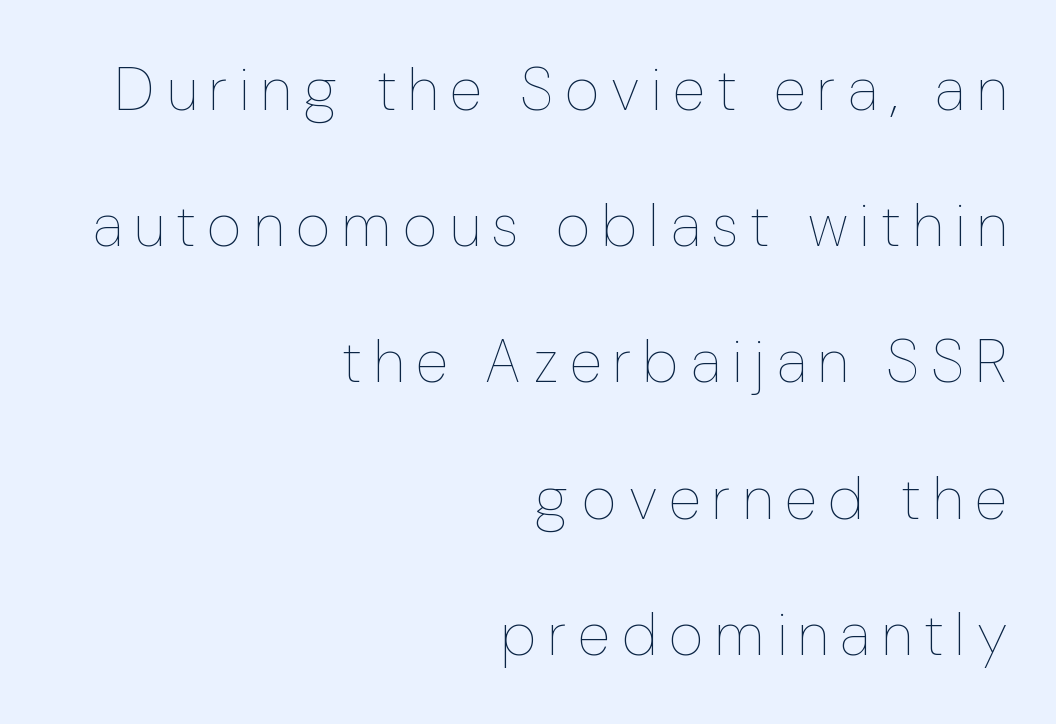
The image shows 60 px thin, condensed type, upright; set right-aligned, loose line spacing (2.27x), unusually wide letter spacing (+0.23 em), not underlined; low stroke contrast and a medium x-height.
